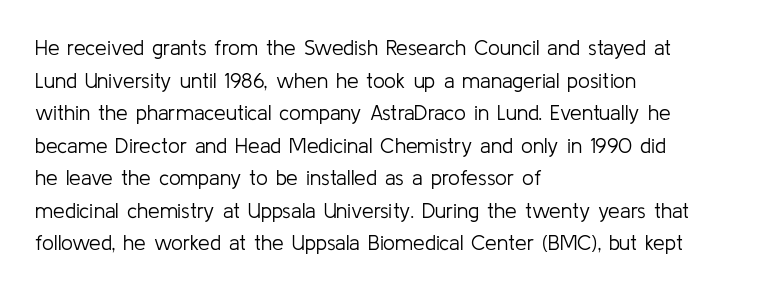
{"italic": "no", "bold": "no", "underline": "no", "align": "left", "line_spacing": "normal", "line_spacing_ratio": 1.55, "letter_spacing": "normal", "letter_spacing_em": 0.0, "glyph_px": 21}
